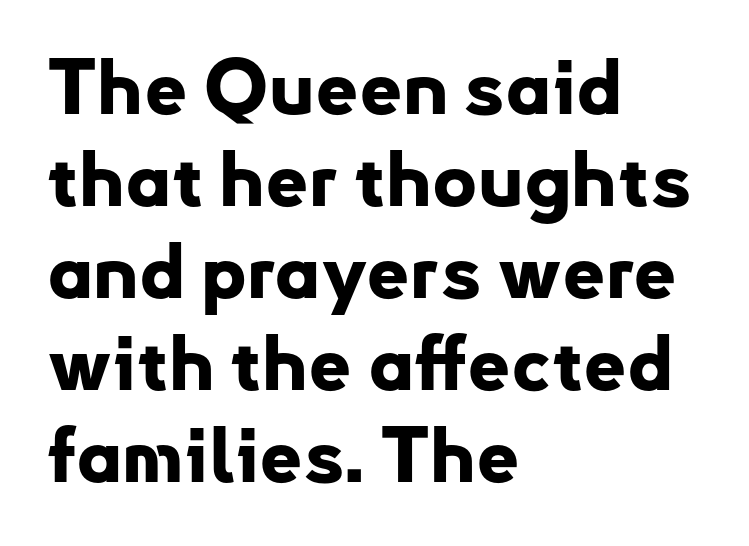
{"serif": "no", "italic": "no", "bold": "yes", "weight": "bold", "width": "normal", "stroke_contrast": "low", "x_height": "small", "monospaced": "no", "underline": "no", "align": "left", "line_spacing_ratio": 1.21, "letter_spacing": "normal", "letter_spacing_em": 0.0, "glyph_px": 76}
